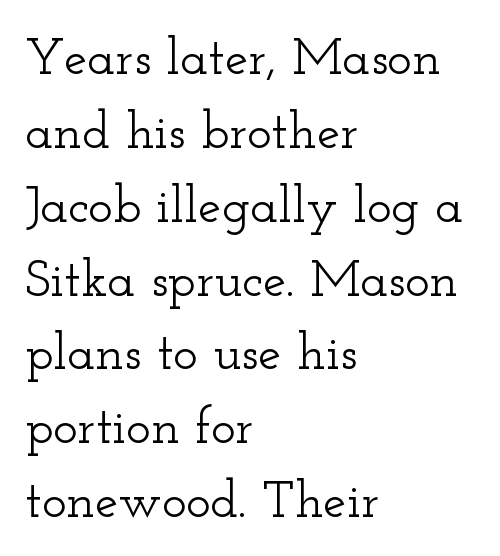
Q: Is the text italic (slanted)? A: No, it is upright.
Q: Is the typeface a serif or a sans-serif typeface? A: Serif.
Q: Is the text underlined? A: No.
Q: How is the paragraph aligned? A: Left-aligned.
Q: Is the spacing between letters normal or unusually wide? A: Normal.
Q: Is the spacing between lines tight, normal or loose? A: Normal.
Q: Width (condensed, normal, or wide)? A: Wide.
Q: Stroke contrast? A: Low.
Q: x-height? A: Small.
Q: Monospaced? A: No.
